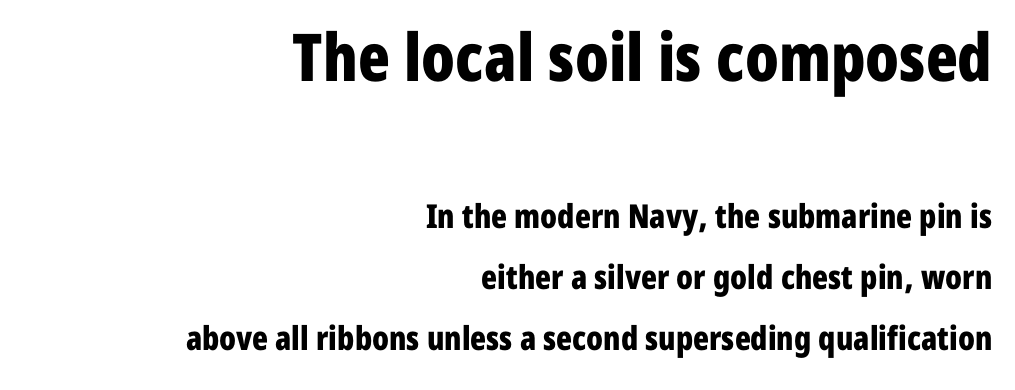
The image shows 66 px bold, condensed sans-serif type, upright; set right-aligned, line spacing 1.86x, normal letter spacing, not underlined; the first (top) block is 2.0x larger; low stroke contrast and a medium x-height.
